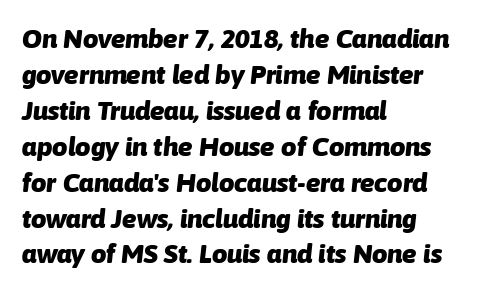
{"italic": "yes", "lean": "right", "slant_degrees": 6, "bold": "yes", "underline": "no", "align": "left", "line_spacing": "normal", "line_spacing_ratio": 1.33, "letter_spacing": "normal", "letter_spacing_em": 0.0, "glyph_px": 27}
